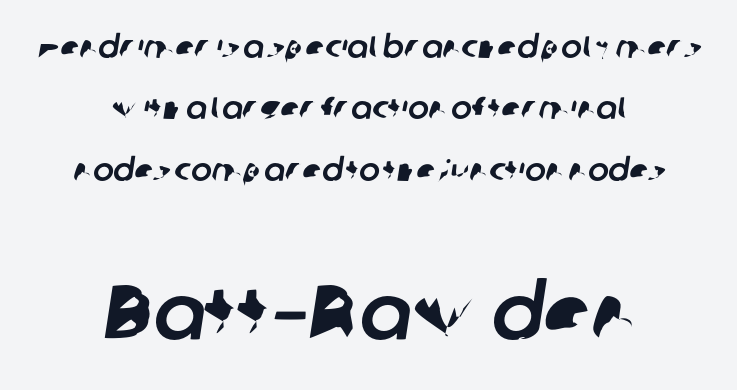
Q: Is the typeface a serif or a sans-serif typeface? A: Sans-serif.
Q: Is the text underlined? A: No.
Q: How is the paragraph aligned? A: Centered.
Q: Is the spacing between letters normal or unusually wide? A: Normal.
Q: Is the spacing between lines tight, normal or loose? A: Loose.
Q: Which block of text is set in a larger size, the first (top) or the second (bottom)? A: The second (bottom) one.
Q: Width (condensed, normal, or wide)? A: Normal.
Q: Stroke contrast? A: Low.
Q: x-height? A: Medium.
Q: Monospaced? A: No.
